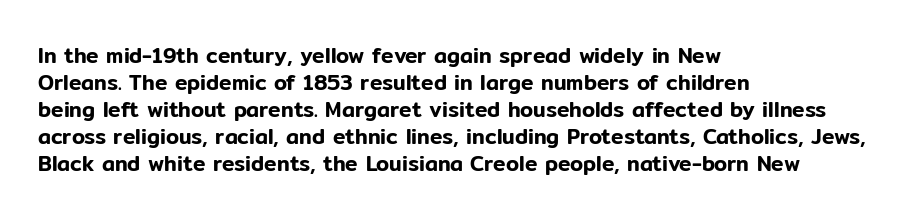
No word sits above an underline. Rendered with straight, roman letterforms. A typesetter would call this leading conventional body-copy spacing. Nothing unusual about the tracking: characters are spaced as the font intends. Line starts are locked; line ends wander.
